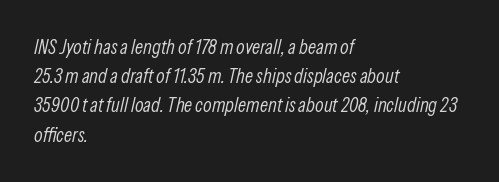
{"italic": "yes", "lean": "right", "slant_degrees": 13, "bold": "no", "underline": "no", "align": "left", "line_spacing": "normal", "line_spacing_ratio": 1.46, "letter_spacing": "normal", "letter_spacing_em": 0.0, "glyph_px": 20}
